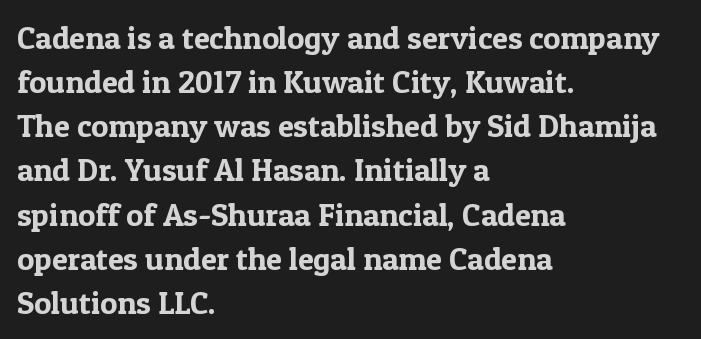
The image shows 32 px serif type, upright; set left-aligned, normal line spacing (1.38x), normal letter spacing, not underlined; a medium x-height.
